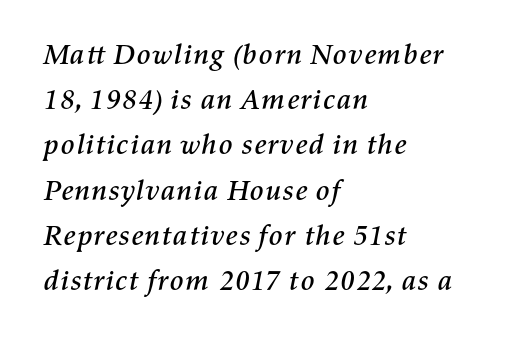
These lines keep a tight, regular rhythm from letter to letter. Designer's note — italics engaged. Visually the block forms a straight wall on the left and a jagged coastline on the right. This sample has the flowing, uneven cadence of proportional lettering. Has an underline been added? It has not.
